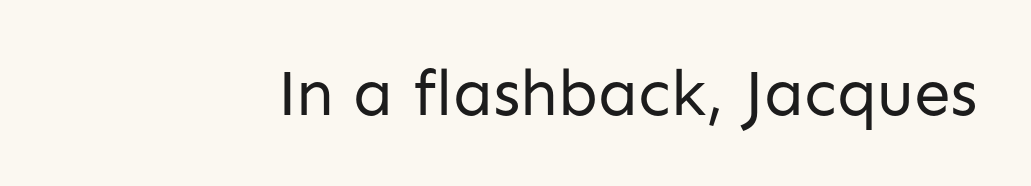
Q: Is the text bold? A: No.
Q: Is the text italic (slanted)? A: No, it is upright.
Q: Is the typeface a serif or a sans-serif typeface? A: Sans-serif.
Q: Is the text underlined? A: No.
Q: Is the spacing between letters normal or unusually wide? A: Normal.
Q: Width (condensed, normal, or wide)? A: Normal.
Q: Stroke contrast? A: Low.
Q: x-height? A: Medium.
Q: Monospaced? A: No.
